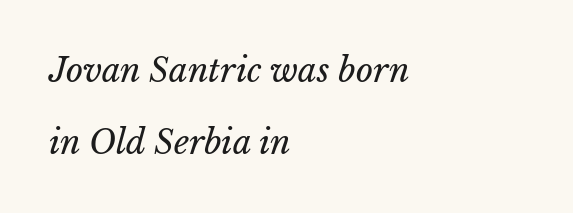
The image shows 33 px regular-weight type, italic (leaning right); set left-aligned, loose line spacing (2.19x), normal letter spacing, not underlined; low stroke contrast and a medium x-height.
